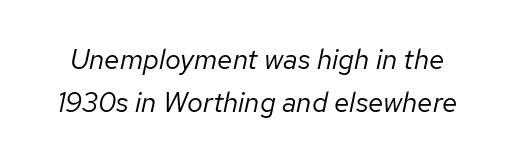
{"italic": "yes", "lean": "right", "slant_degrees": 12, "bold": "no", "weight": "regular", "width": "normal", "stroke_contrast": "low", "x_height": "medium", "monospaced": "no", "underline": "no", "line_spacing": "normal", "line_spacing_ratio": 1.53, "letter_spacing": "normal", "letter_spacing_em": 0.0, "glyph_px": 28}
